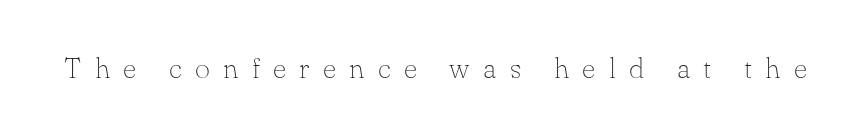
The font sits on the lighter half of the weight spectrum, regular included. Glance below the letters and you will spot only blank space. Glyph-to-glyph distance is far greater than everyday printed text. Is this a sans? No — the strokes have serifs. Style check: upright.
